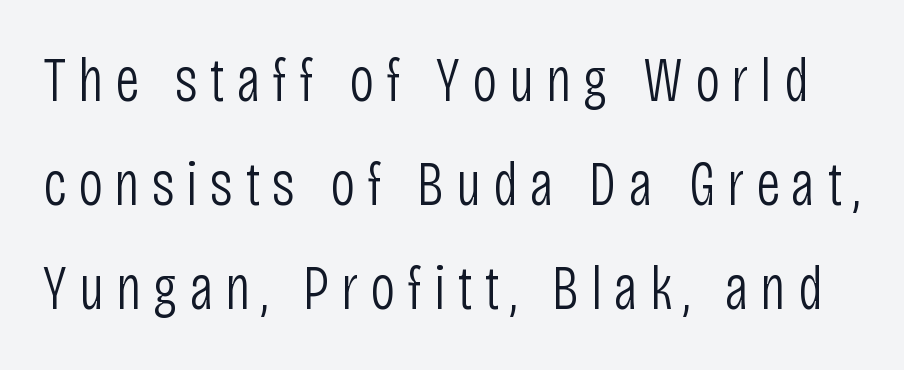
Q: Is the text bold? A: No.
Q: Is the text italic (slanted)? A: No, it is upright.
Q: Is the typeface a serif or a sans-serif typeface? A: Sans-serif.
Q: Is the text underlined? A: No.
Q: Is the spacing between lines tight, normal or loose? A: Normal.
Q: Width (condensed, normal, or wide)? A: Condensed.
Q: Stroke contrast? A: Low.
Q: x-height? A: Large.
Q: Monospaced? A: No.
